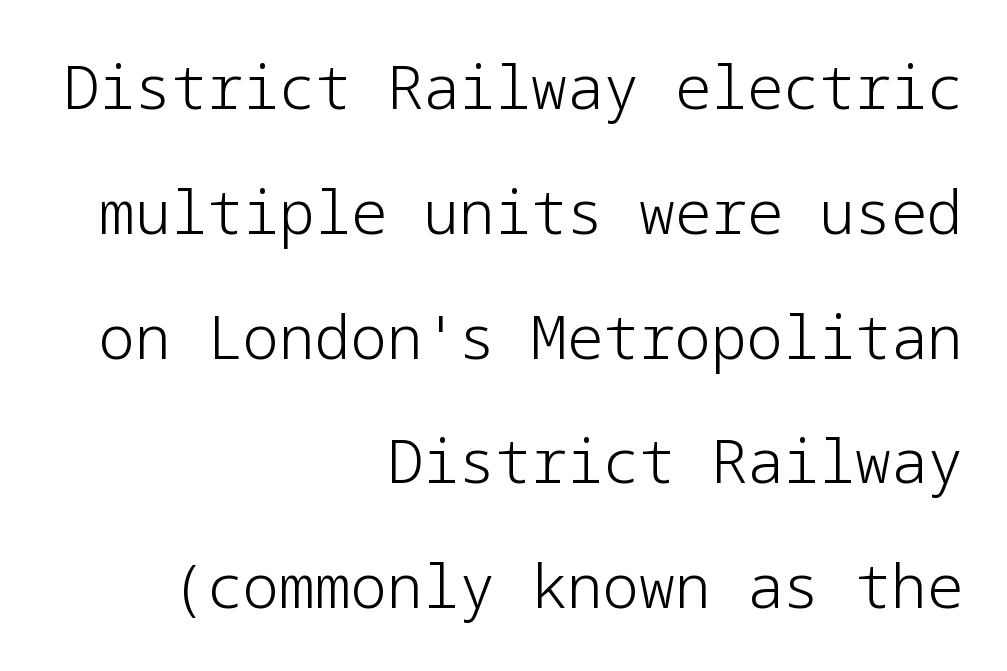
The rendering anchors every line to the right-hand side. The space between consecutive lines is lavish. Descenders hang freely into open space. Each word holds together tightly as a unit, with standard inter-letter gaps. This reads as an unemphasized weight, regular at the heaviest. Is there any slant? The stems are plumb.
